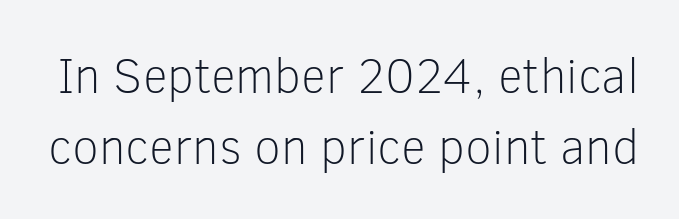
Q: Is the text bold? A: No.
Q: Is the text italic (slanted)? A: No, it is upright.
Q: Is the typeface a serif or a sans-serif typeface? A: Sans-serif.
Q: Is the text underlined? A: No.
Q: Is the spacing between letters normal or unusually wide? A: Normal.
Q: Is the spacing between lines tight, normal or loose? A: Normal.
Q: Width (condensed, normal, or wide)? A: Normal.
Q: Stroke contrast? A: Low.
Q: x-height? A: Medium.
Q: Monospaced? A: No.
